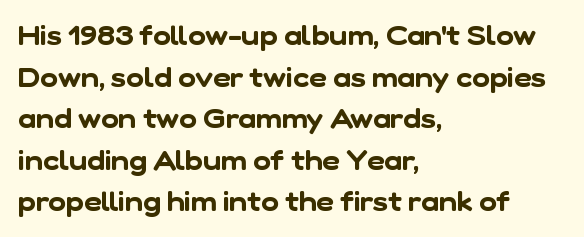
Q: Is the text underlined? A: No.
Q: How is the paragraph aligned? A: Left-aligned.
Q: Is the spacing between letters normal or unusually wide? A: Normal.
Q: Is the spacing between lines tight, normal or loose? A: Normal.
